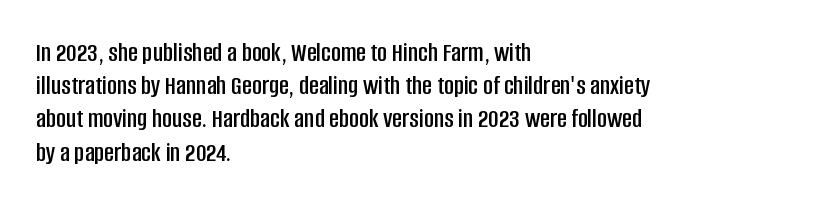
The image shows 27 px text type, upright; set left-aligned, line spacing 1.23x, normal letter spacing, not underlined.
